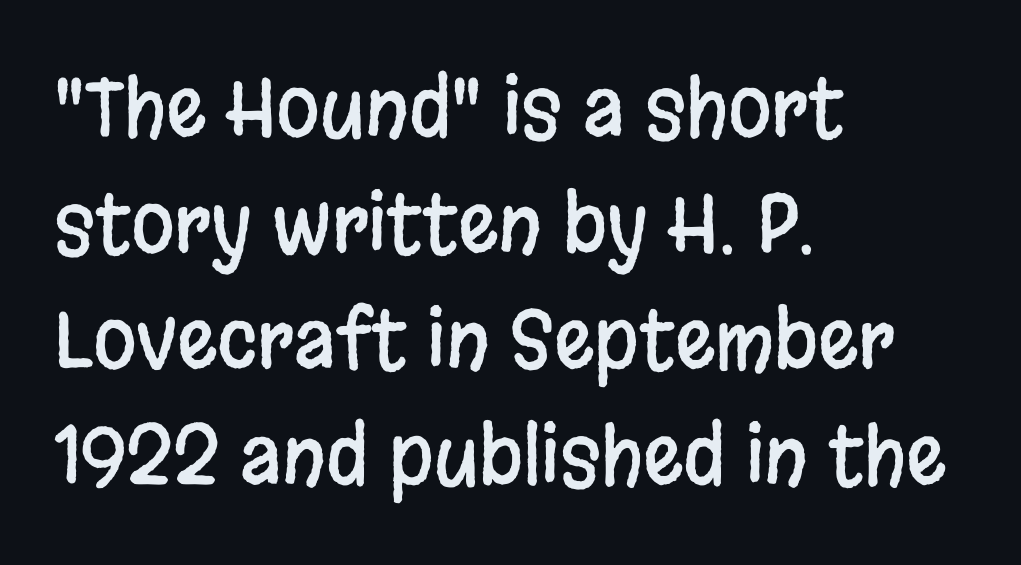
The typesetter chose a ragged-right arrangement here. Honestly, the row spacing looks completely unremarkable. The rendering keeps characters at their native spacing. This is sans-serif lettering, the kind often seen on screens and signage. Spacing verdict: proportional, widths tailored to each character.
